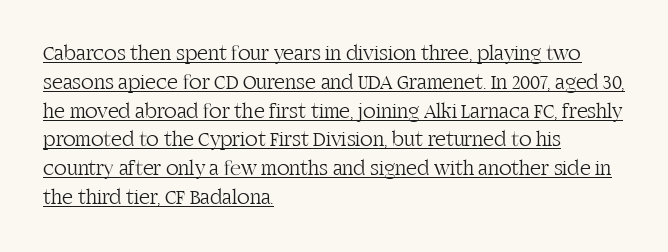
The image shows 21 px text type, upright; set left-aligned, normal line spacing (1.37x), normal letter spacing, underlined.
